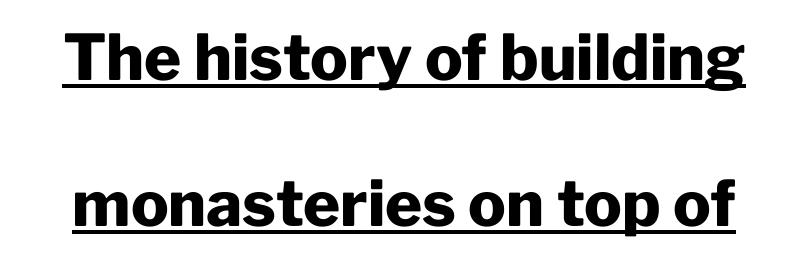
{"serif": "no", "italic": "no", "bold": "yes", "weight": "heavy", "width": "normal", "stroke_contrast": "low", "x_height": "medium", "monospaced": "no", "underline": "yes", "line_spacing": "loose", "line_spacing_ratio": 2.32, "letter_spacing": "normal", "letter_spacing_em": 0.0, "glyph_px": 63}
